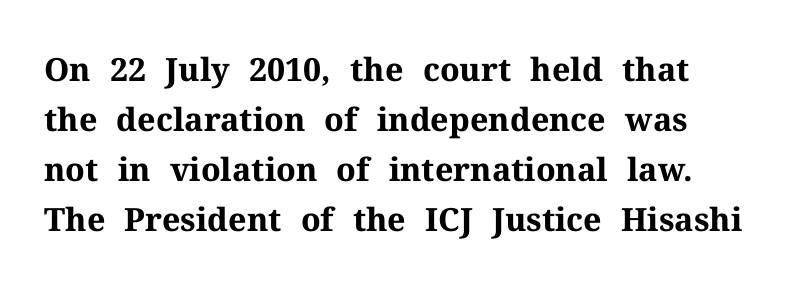
The image shows 32 px bold serif type, upright; set normal line spacing (1.56x), normal letter spacing, not underlined; medium stroke contrast and a medium x-height.
